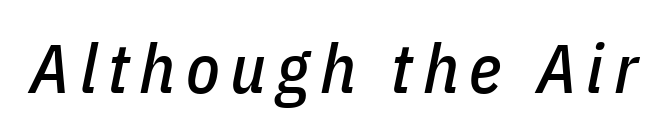
Q: Is the text italic (slanted)? A: Yes, it leans right by about 11 degrees.
Q: Is the text underlined? A: No.
Q: Width (condensed, normal, or wide)? A: Condensed.
Q: Stroke contrast? A: Low.
Q: x-height? A: Medium.
Q: Monospaced? A: No.
